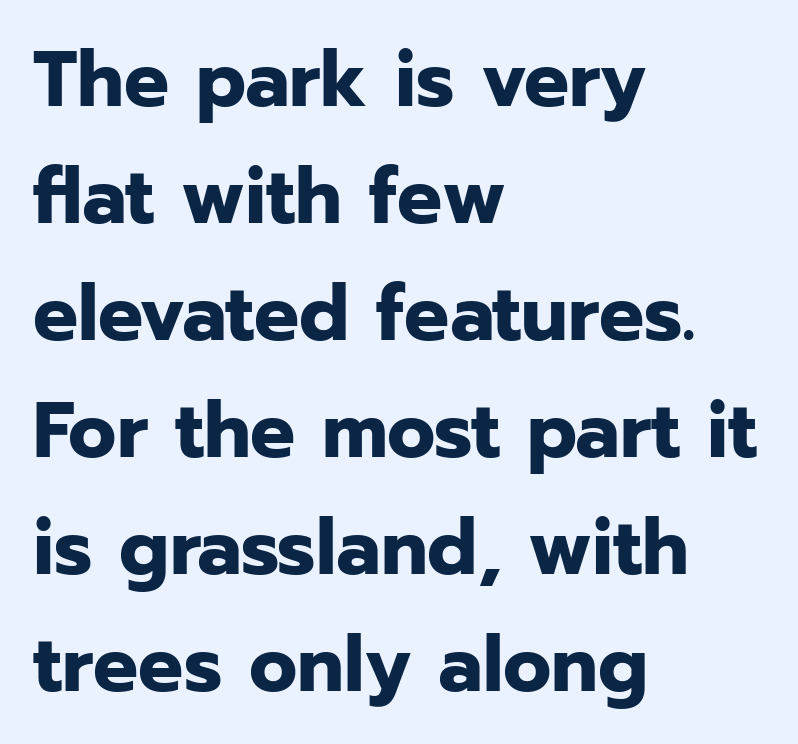
The image shows 79 px bold sans-serif type, upright; set left-aligned, normal line spacing (1.48x), normal letter spacing, not underlined; low stroke contrast and a medium x-height.
